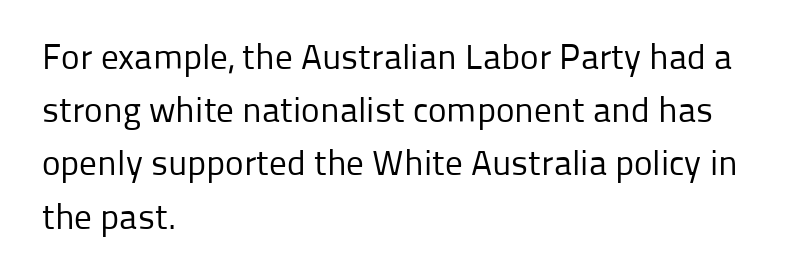
{"serif": "no", "italic": "no", "bold": "no", "weight": "regular", "width": "normal", "stroke_contrast": "low", "x_height": "medium", "monospaced": "no", "underline": "no", "align": "left", "line_spacing": "normal", "line_spacing_ratio": 1.52, "letter_spacing": "normal", "letter_spacing_em": 0.0, "glyph_px": 35}
